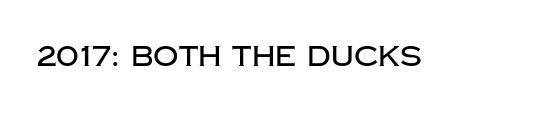
The image shows 28 px sans-serif type, upright; set normal letter spacing, not underlined; low stroke contrast and a large x-height.
